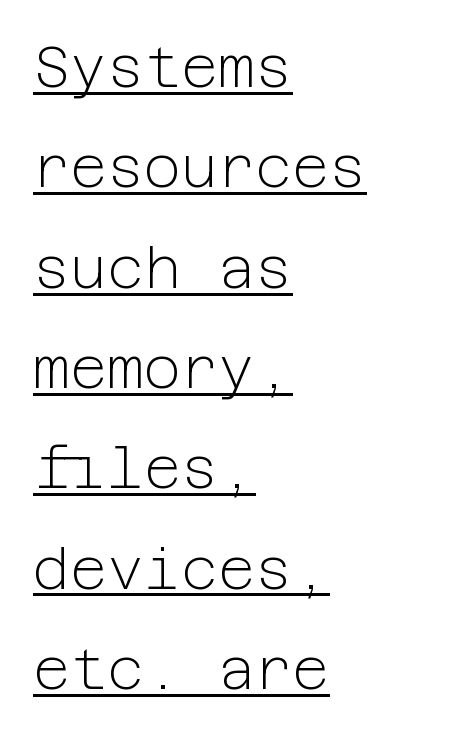
{"serif": "no", "italic": "no", "bold": "no", "weight": "light", "width": "normal", "stroke_contrast": "low", "x_height": "medium", "underline": "yes", "align": "left", "line_spacing_ratio": 1.76, "letter_spacing": "normal", "letter_spacing_em": 0.0, "glyph_px": 57}
